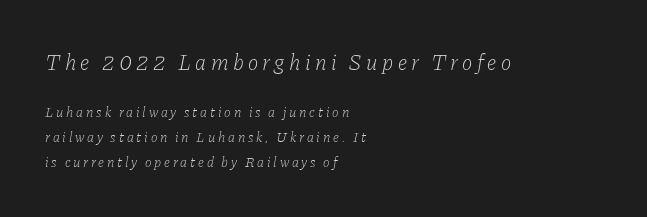
{"italic": "yes", "lean": "right", "slant_degrees": 11, "bold": "no", "underline": "no", "align": "left", "line_spacing_ratio": 1.76, "letter_spacing": "wide", "letter_spacing_em": 0.2, "larger_block": "first", "size_ratio": 1.57, "glyph_px": 22}
